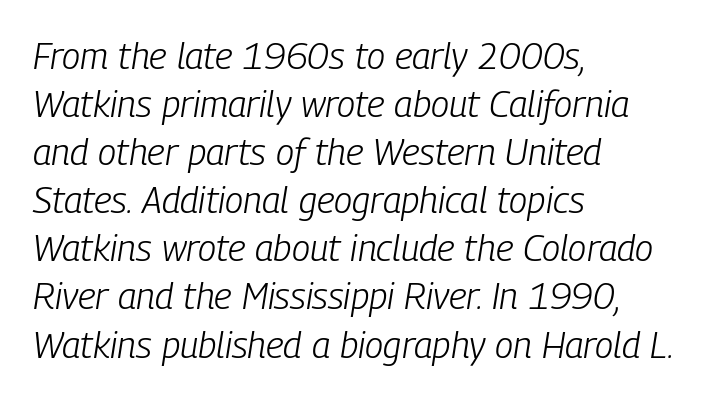
Q: Is the text bold? A: No.
Q: Is the text italic (slanted)? A: Yes, it leans right by about 9 degrees.
Q: Is the text underlined? A: No.
Q: How is the paragraph aligned? A: Left-aligned.
Q: Is the spacing between letters normal or unusually wide? A: Normal.
Q: Is the spacing between lines tight, normal or loose? A: Normal.
Q: Width (condensed, normal, or wide)? A: Condensed.
Q: Stroke contrast? A: Low.
Q: x-height? A: Medium.
Q: Monospaced? A: No.
